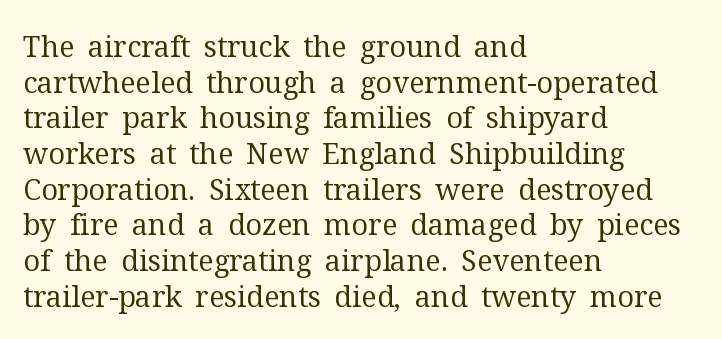
The type is set solid horizontally, with unmodified tracking. Is this a heavy cut? Hardly; it is regular or lighter. You can tell from the footed stems that serif type was used. Clear beneath every line of the passage. The paragraph has a hard left edge and a soft right edge.
